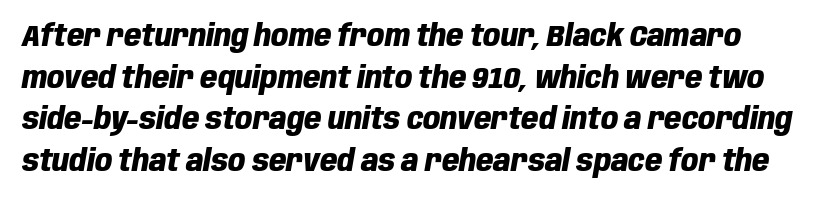
The image shows 30 px heavy, condensed type, italic (leaning right); set normal line spacing (1.39x), normal letter spacing, not underlined; low stroke contrast and a large x-height.
